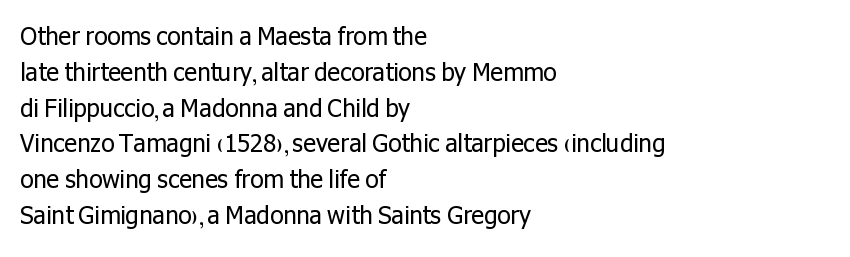
The image shows 24 px text type, upright; set left-aligned, normal line spacing (1.49x), normal letter spacing, not underlined.
